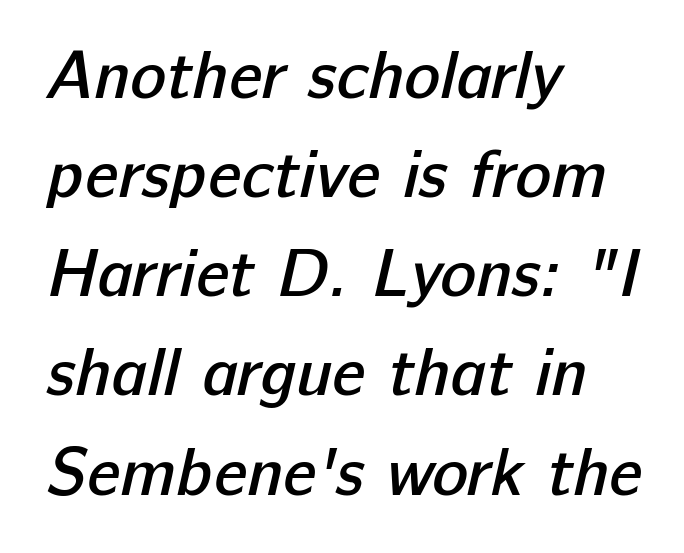
Q: Is the text bold? A: Semi-bold.
Q: Is the typeface a serif or a sans-serif typeface? A: Sans-serif.
Q: Is the text underlined? A: No.
Q: How is the paragraph aligned? A: Left-aligned.
Q: Is the spacing between letters normal or unusually wide? A: Normal.
Q: Is the spacing between lines tight, normal or loose? A: Normal.
Q: Width (condensed, normal, or wide)? A: Normal.
Q: Stroke contrast? A: Low.
Q: x-height? A: Medium.
Q: Monospaced? A: No.
